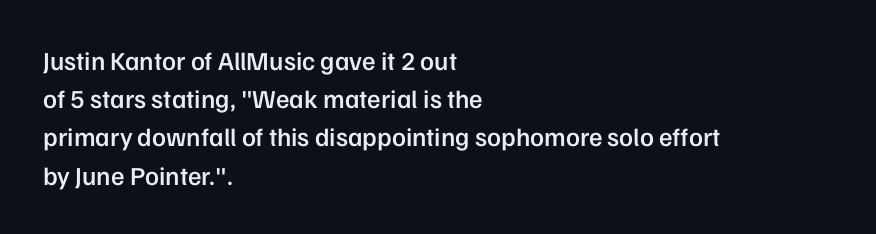
Q: Is the text bold? A: Semi-bold.
Q: Is the text italic (slanted)? A: No, it is upright.
Q: Is the text underlined? A: No.
Q: How is the paragraph aligned? A: Left-aligned.
Q: Is the spacing between letters normal or unusually wide? A: Normal.
Q: Is the spacing between lines tight, normal or loose? A: Normal.
